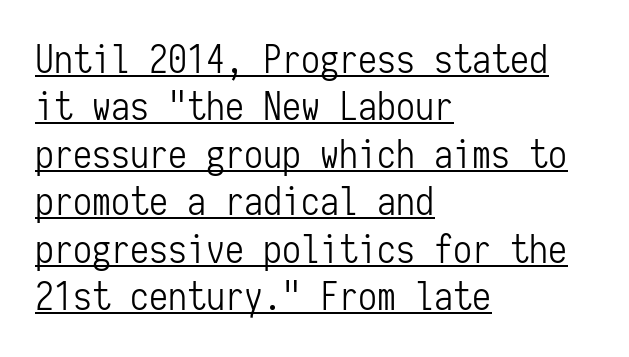
Q: Is the text bold? A: No.
Q: Is the text italic (slanted)? A: No, it is upright.
Q: Is the typeface a serif or a sans-serif typeface? A: Sans-serif.
Q: Is the text underlined? A: Yes.
Q: How is the paragraph aligned? A: Left-aligned.
Q: Is the spacing between letters normal or unusually wide? A: Normal.
Q: Is the spacing between lines tight, normal or loose? A: Normal.
Q: Width (condensed, normal, or wide)? A: Condensed.
Q: Stroke contrast? A: Low.
Q: x-height? A: Medium.
Q: Monospaced? A: Yes.
